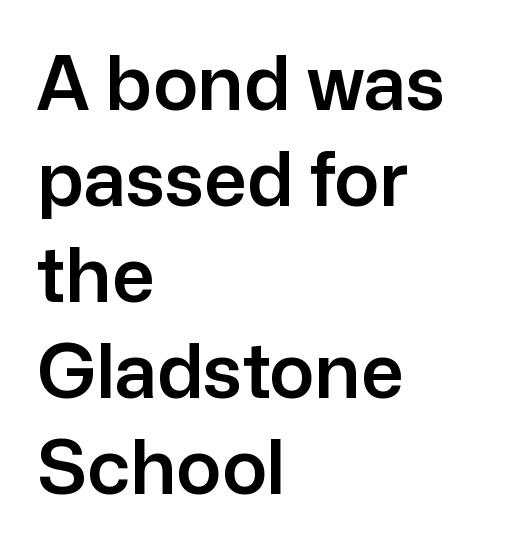
{"serif": "no", "italic": "no", "width": "normal", "stroke_contrast": "low", "x_height": "medium", "monospaced": "no", "underline": "no", "align": "left", "line_spacing": "normal", "line_spacing_ratio": 1.28, "letter_spacing": "normal", "letter_spacing_em": 0.0, "glyph_px": 75}
